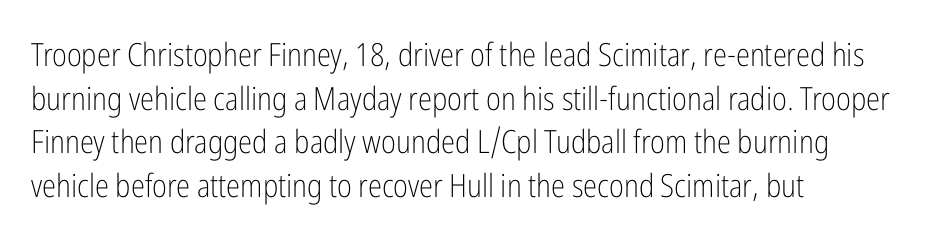
{"serif": "no", "italic": "no", "bold": "no", "weight": "light", "width": "condensed", "stroke_contrast": "low", "x_height": "medium", "monospaced": "no", "underline": "no", "align": "left", "line_spacing": "normal", "line_spacing_ratio": 1.36, "letter_spacing": "normal", "letter_spacing_em": 0.0, "glyph_px": 32}
